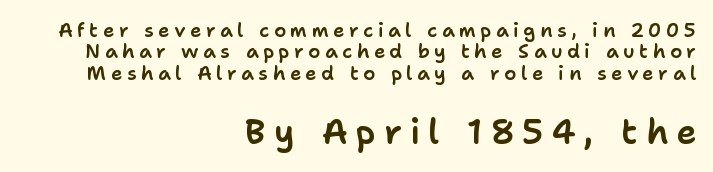
Q: Is the text italic (slanted)? A: No, it is upright.
Q: Is the typeface a serif or a sans-serif typeface? A: Sans-serif.
Q: Is the text underlined? A: No.
Q: How is the paragraph aligned? A: Right-aligned.
Q: Is the spacing between letters normal or unusually wide? A: Unusually wide.
Q: Is the spacing between lines tight, normal or loose? A: Tight.
Q: Which block of text is set in a larger size, the first (top) or the second (bottom)? A: The second (bottom) one.
Q: Width (condensed, normal, or wide)? A: Normal.
Q: Stroke contrast? A: Low.
Q: x-height? A: Medium.
Q: Monospaced? A: No.
